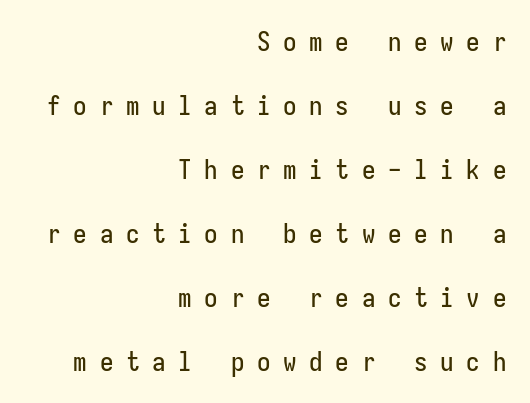
Summary of vertical rhythm: relaxed, with wide interline spacing. The axis of the letterforms is exactly vertical. Tracking value appears strongly positive — letters spread wide. Descender tails drop into unmarked territory. The paragraph shown leans on its right margin.
